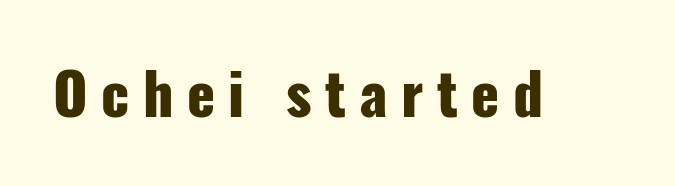
{"serif": "no", "italic": "no", "bold": "yes", "weight": "heavy", "width": "condensed", "stroke_contrast": "low", "x_height": "medium", "monospaced": "no", "underline": "no", "letter_spacing": "wide", "letter_spacing_em": 0.23, "glyph_px": 58}
